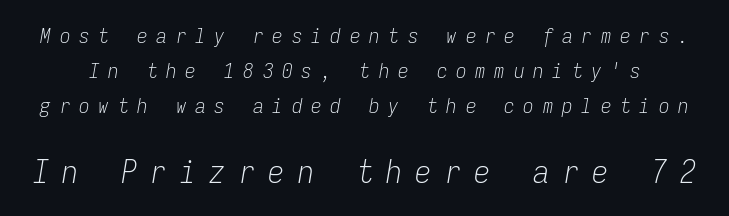
{"italic": "yes", "lean": "right", "slant_degrees": 9, "bold": "no", "weight": "light", "width": "condensed", "stroke_contrast": "low", "x_height": "medium", "monospaced": "yes", "underline": "no", "line_spacing": "normal", "line_spacing_ratio": 1.66, "letter_spacing": "wide", "letter_spacing_em": 0.42, "larger_block": "second", "size_ratio": 1.52, "glyph_px": 32}
